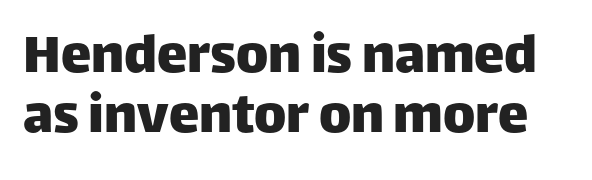
The zone under the glyphs is completely vacant. Is this a fixed-width face? No — the glyphs have proportional, varying widths. Serif or sans? Sans — the stroke terminals are bare. Characters remain perfectly vertical along every line. Honestly, the rows look squashed on top of each other. Short note: letters normally spaced.
